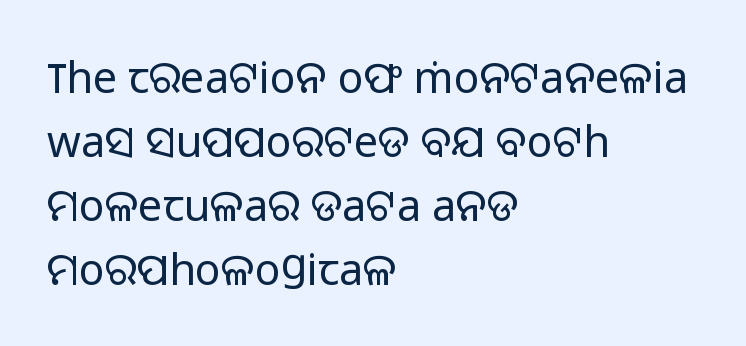
{"serif": "no", "italic": "no", "bold": "no", "weight": "regular", "width": "normal", "stroke_contrast": "low", "x_height": "medium", "monospaced": "no", "underline": "no", "align": "left", "line_spacing": "normal", "line_spacing_ratio": 1.49, "letter_spacing": "normal", "letter_spacing_em": 0.0, "glyph_px": 43}
